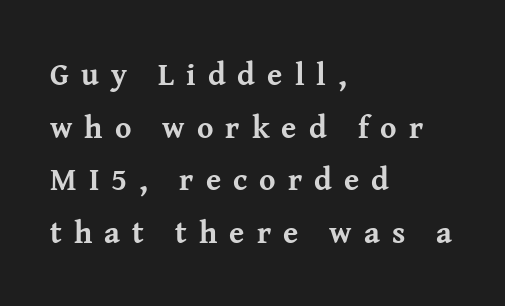
The image shows 31 px bold serif type, upright; set left-aligned, normal line spacing (1.7x), unusually wide letter spacing (+0.39 em), not underlined; medium stroke contrast and a medium x-height.
